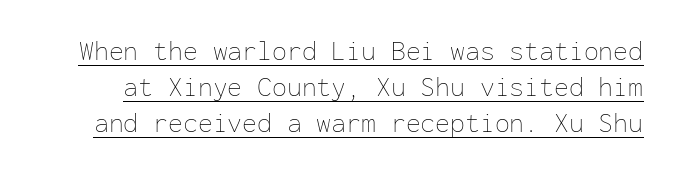
Q: Is the text bold? A: No.
Q: Is the text italic (slanted)? A: No, it is upright.
Q: Is the text underlined? A: Yes.
Q: Is the spacing between letters normal or unusually wide? A: Normal.
Q: Is the spacing between lines tight, normal or loose? A: Normal.
